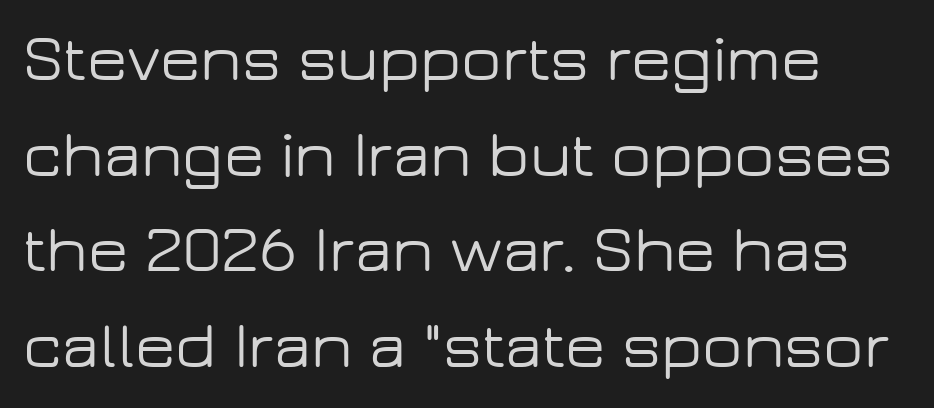
Q: Is the text italic (slanted)? A: No, it is upright.
Q: Is the typeface a serif or a sans-serif typeface? A: Sans-serif.
Q: Is the text underlined? A: No.
Q: How is the paragraph aligned? A: Left-aligned.
Q: Is the spacing between letters normal or unusually wide? A: Normal.
Q: Is the spacing between lines tight, normal or loose? A: Normal.
Q: Width (condensed, normal, or wide)? A: Wide.
Q: Stroke contrast? A: Low.
Q: x-height? A: Medium.
Q: Monospaced? A: No.
